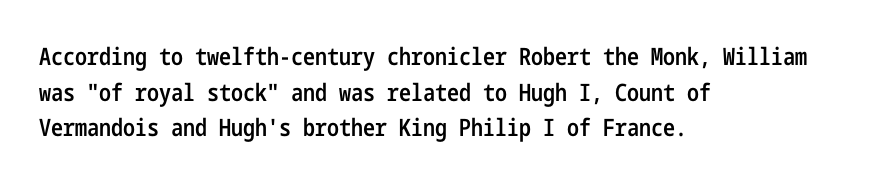
The image shows 24 px text type, upright; set left-aligned, normal line spacing (1.48x), normal letter spacing, not underlined.
